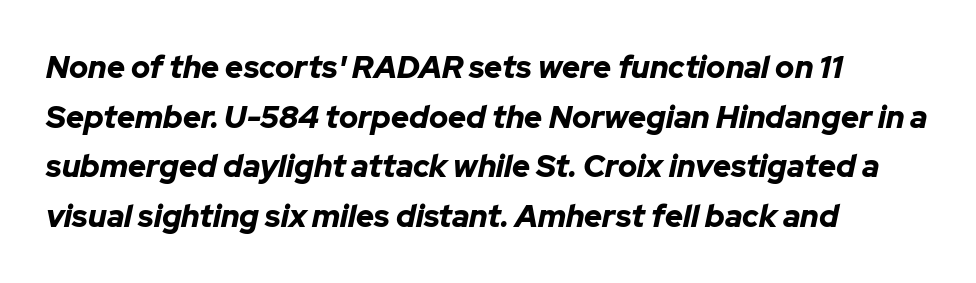
{"italic": "yes", "lean": "right", "slant_degrees": 12, "bold": "yes", "weight": "bold", "width": "normal", "stroke_contrast": "low", "x_height": "medium", "monospaced": "no", "underline": "no", "align": "left", "line_spacing": "normal", "line_spacing_ratio": 1.6, "letter_spacing": "normal", "letter_spacing_em": 0.0, "glyph_px": 31}
